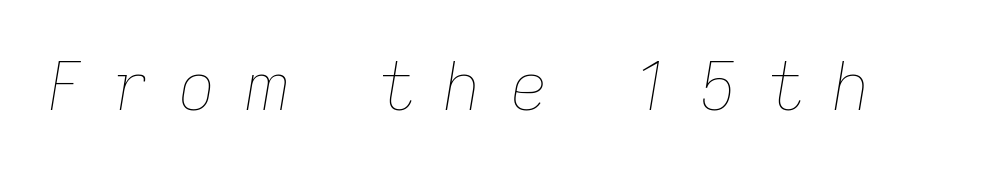
Q: Is the text bold? A: No.
Q: Is the text italic (slanted)? A: Yes, it leans right by about 9 degrees.
Q: Is the text underlined? A: No.
Q: Is the spacing between letters normal or unusually wide? A: Unusually wide.
Q: Width (condensed, normal, or wide)? A: Normal.
Q: Stroke contrast? A: Low.
Q: x-height? A: Medium.
Q: Monospaced? A: No.
